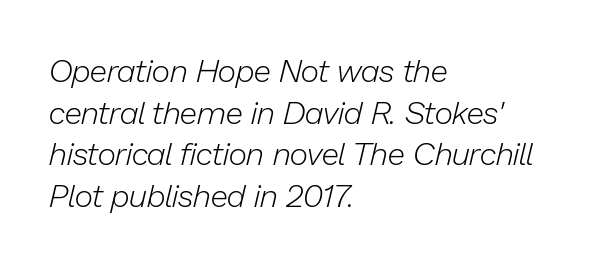
Q: Is the text bold? A: No.
Q: Is the text italic (slanted)? A: Yes, it leans right by about 13 degrees.
Q: Is the text underlined? A: No.
Q: How is the paragraph aligned? A: Left-aligned.
Q: Is the spacing between letters normal or unusually wide? A: Normal.
Q: Is the spacing between lines tight, normal or loose? A: Normal.
Q: Width (condensed, normal, or wide)? A: Normal.
Q: Stroke contrast? A: Low.
Q: x-height? A: Medium.
Q: Monospaced? A: No.
